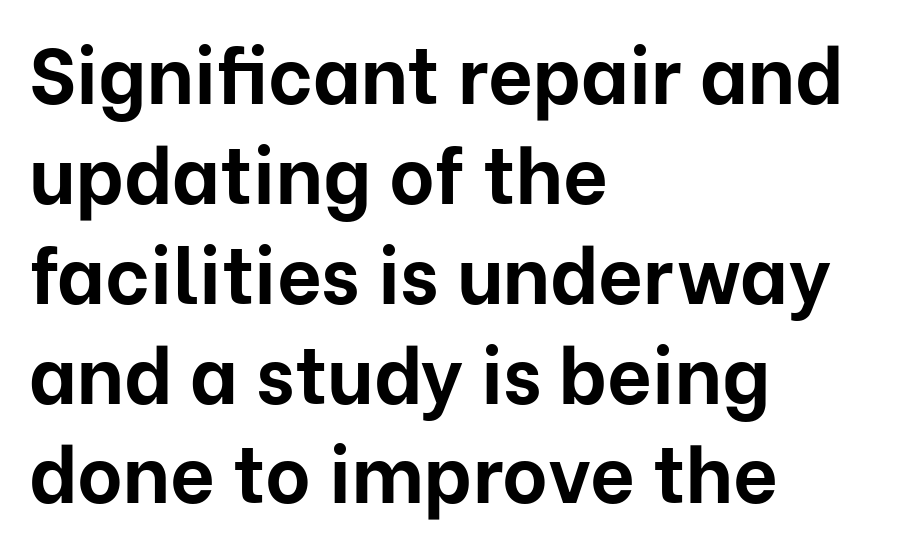
The face used here is a sans, in the tradition of grotesques and geometrics. Bare-footed words on every line. As a designer I'd log this as weight 700, bold. The ragged edge is on the right, which tells us the setting is flush left. Compared with typical body copy, the letter spacing here is the same. The letters advance in unequal steps, a hallmark of proportional type.
